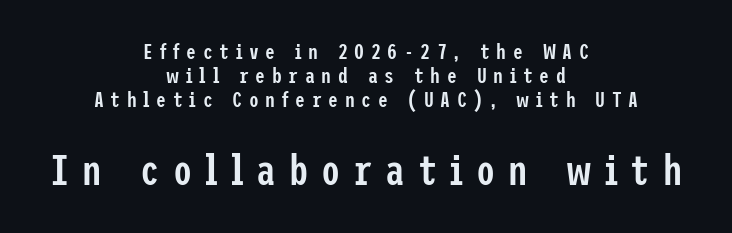
The image shows 43 px semibold, condensed sans-serif type, upright; set centered, tight line spacing (1.1x), unusually wide letter spacing (+0.3 em), not underlined; the second (bottom) block is 1.95x larger; low stroke contrast and a medium x-height.
